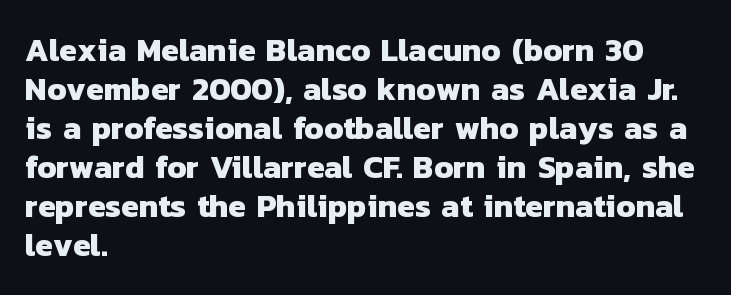
The image shows 32 px heavy sans-serif type; set left-aligned, line spacing 1.22x, normal letter spacing, not underlined; low stroke contrast and a medium x-height.
